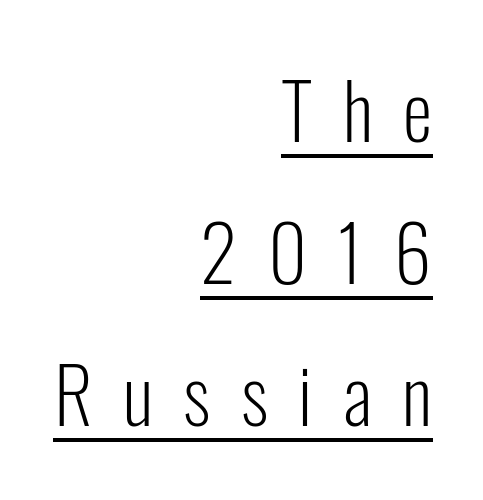
The letterforms stand isolated, each surrounded by extra space. Caption: lettering with a line underneath. This sample has the flowing, uneven cadence of proportional lettering. The typeface chosen for these lines omits serifs.
